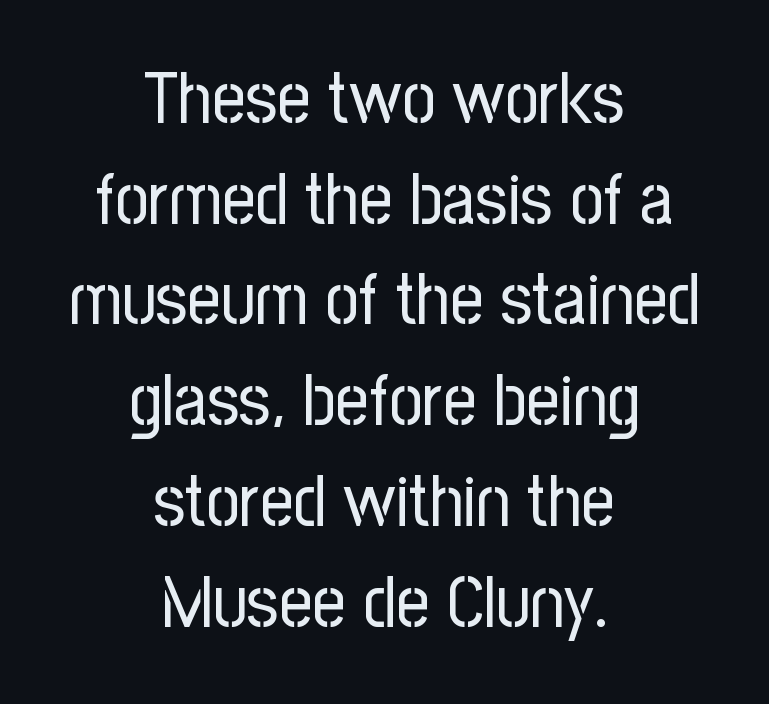
Designer's note — italics off, roman on. Any mark beneath the type? The region is blank. You could not count columns in this text — the font is proportionally spaced. The gaps between neighbouring characters are ordinary and unremarkable. Ink coverage per letter is moderate at most. Quick note: interline space is typical.
